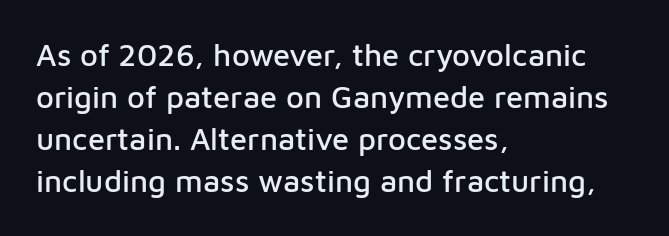
The image shows 31 px sans-serif type, upright; set left-aligned, normal line spacing (1.36x), normal letter spacing, not underlined; low stroke contrast and a medium x-height.
